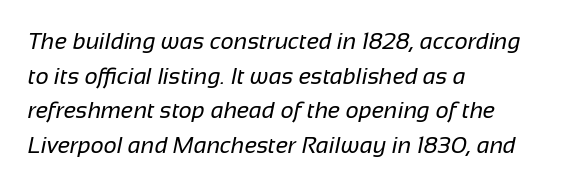
Q: Is the text bold? A: No.
Q: Is the text underlined? A: No.
Q: How is the paragraph aligned? A: Left-aligned.
Q: Is the spacing between letters normal or unusually wide? A: Normal.
Q: Is the spacing between lines tight, normal or loose? A: Normal.
